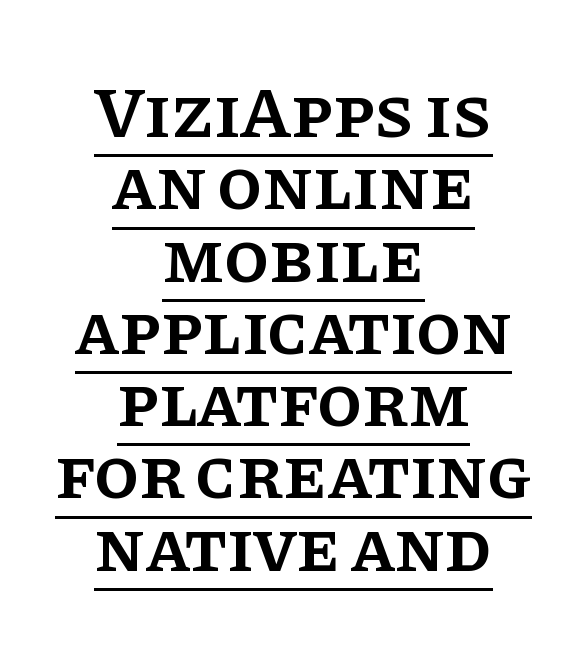
The image shows 73 px semibold serif type, upright; set centered, tight line spacing (0.99x), normal letter spacing, underlined; low stroke contrast and a large x-height.
